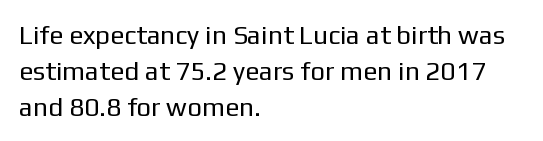
{"italic": "no", "bold": "no", "underline": "no", "align": "left", "line_spacing": "normal", "line_spacing_ratio": 1.38, "letter_spacing": "normal", "letter_spacing_em": 0.0, "glyph_px": 26}
